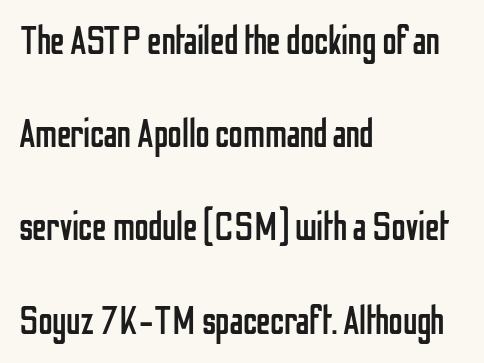
Q: Is the text bold? A: No.
Q: Is the text italic (slanted)? A: No, it is upright.
Q: Is the typeface a serif or a sans-serif typeface? A: Sans-serif.
Q: Is the text underlined? A: No.
Q: How is the paragraph aligned? A: Left-aligned.
Q: Is the spacing between letters normal or unusually wide? A: Normal.
Q: Is the spacing between lines tight, normal or loose? A: Loose.
Q: Width (condensed, normal, or wide)? A: Condensed.
Q: Stroke contrast? A: Low.
Q: x-height? A: Medium.
Q: Monospaced? A: No.
